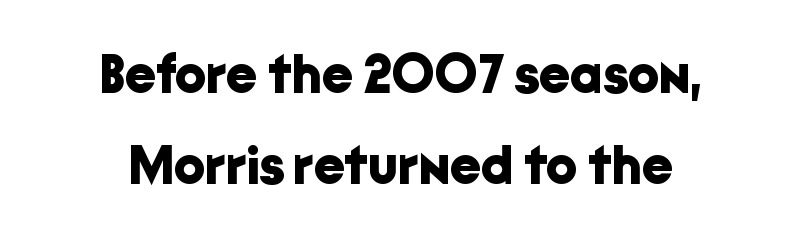
You could call the tracking neutral — neither tight nor loose. Here the designer chose a conventional face with non-uniform glyph widths. Classification — sans serif. Notice how thick the strokes are: this is what a full bold looks like. Quick note: interline space is typical. The letters stand upright; this is a roman face.
